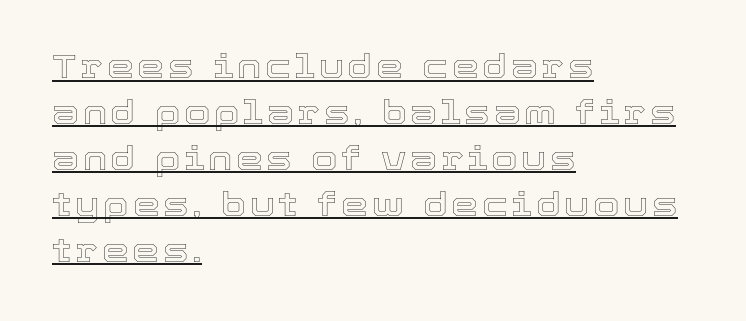
{"italic": "no", "width": "normal", "x_height": "medium", "monospaced": "no", "underline": "yes", "align": "left", "line_spacing": "normal", "line_spacing_ratio": 1.35, "glyph_px": 34}
